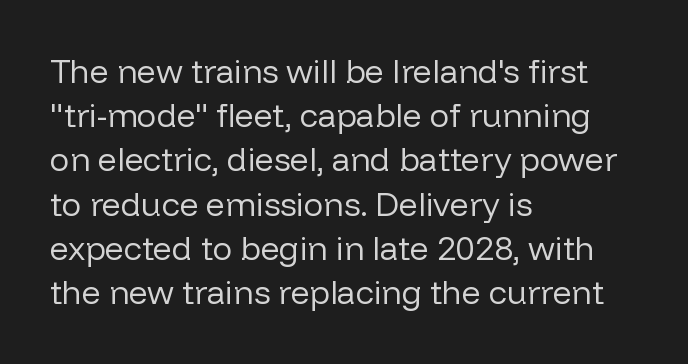
{"serif": "no", "italic": "no", "bold": "no", "weight": "regular", "width": "normal", "stroke_contrast": "low", "x_height": "medium", "monospaced": "no", "underline": "no", "align": "left", "line_spacing": "normal", "line_spacing_ratio": 1.34, "letter_spacing": "normal", "letter_spacing_em": 0.0, "glyph_px": 33}
